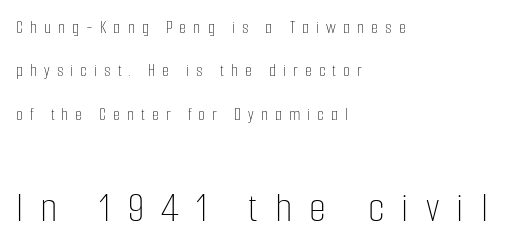
Q: Is the text bold? A: No.
Q: Is the text italic (slanted)? A: No, it is upright.
Q: Is the text underlined? A: No.
Q: How is the paragraph aligned? A: Left-aligned.
Q: Is the spacing between letters normal or unusually wide? A: Unusually wide.
Q: Is the spacing between lines tight, normal or loose? A: Loose.
Q: Which block of text is set in a larger size, the first (top) or the second (bottom)? A: The second (bottom) one.
Q: Width (condensed, normal, or wide)? A: Condensed.
Q: Stroke contrast? A: Low.
Q: x-height? A: Medium.
Q: Monospaced? A: No.
